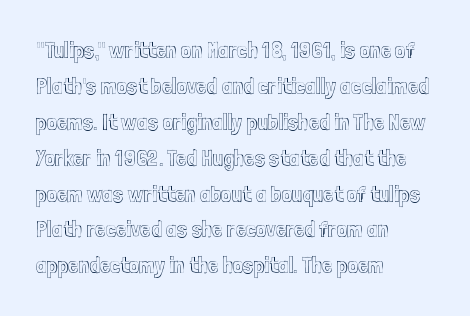
{"italic": "no", "underline": "no", "align": "left", "line_spacing": "normal", "line_spacing_ratio": 1.56, "letter_spacing": "normal", "letter_spacing_em": 0.0, "glyph_px": 23}
